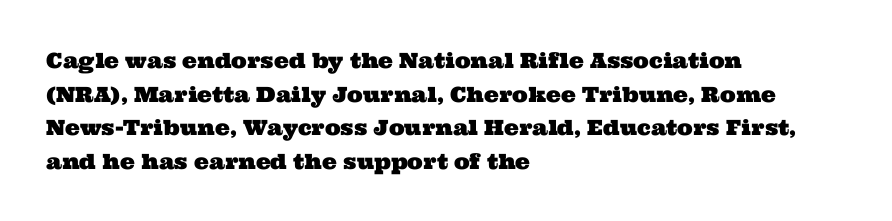
The image shows 21 px text type; set left-aligned, normal line spacing (1.6x), normal letter spacing, not underlined.
